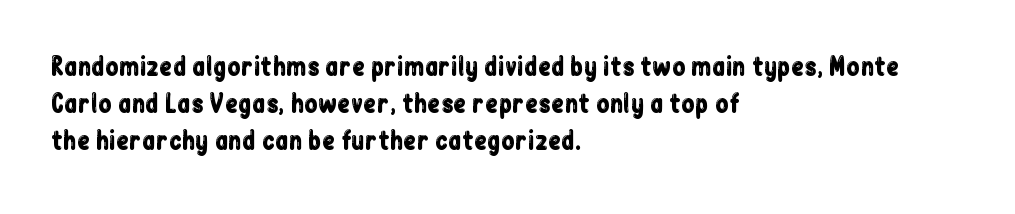
{"italic": "no", "underline": "no", "align": "left", "line_spacing": "normal", "line_spacing_ratio": 1.54, "letter_spacing": "normal", "letter_spacing_em": 0.0, "glyph_px": 24}
